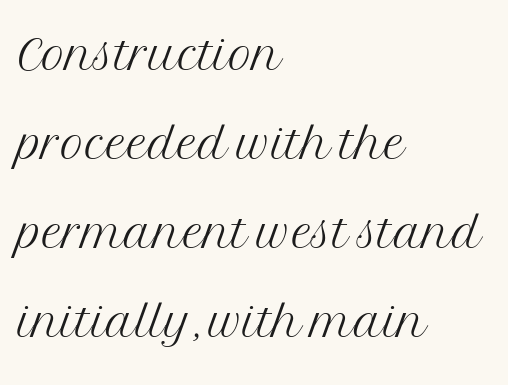
This is not heavy type; no bold has been used. Each letter's strokes conclude with small projecting serifs. Typeset ragged right — the left edge is the straight one. Is the letter spacing exaggerated? No — it looks like the ordinary default. If you measured baseline to baseline, you'd find a middling distance.
